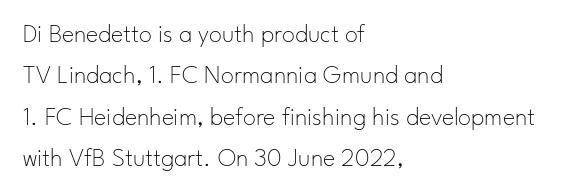
The image shows 26 px text type, upright; set left-aligned, normal line spacing (1.59x), normal letter spacing, not underlined.
